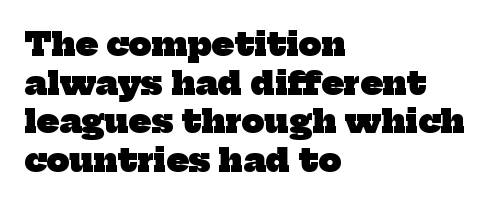
The image shows 32 px heavy serif type; set left-aligned, line spacing 1.21x, normal letter spacing, not underlined; low stroke contrast and a medium x-height.
